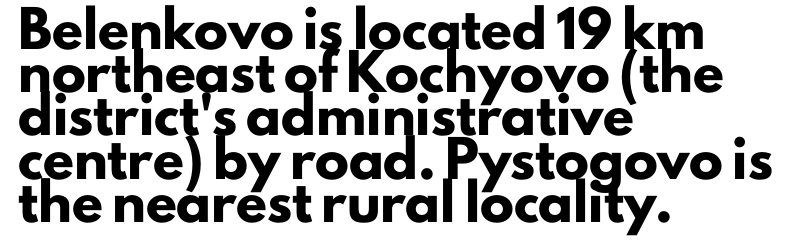
The paragraph has a hard left edge and a soft right edge. The strokes are fattened all the way to bold. Italic? Not at all — the glyphs are vertical. The passage shown has conventional tracking throughout. Does the type have serifs? No, each stem ends abruptly.
